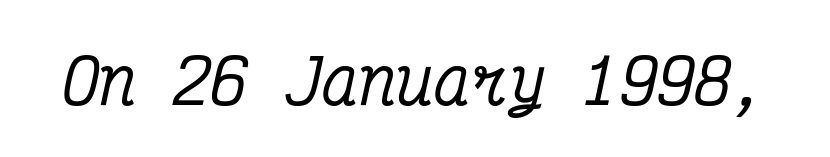
Q: Is the text italic (slanted)? A: Yes, it leans right by about 12 degrees.
Q: Is the typeface a serif or a sans-serif typeface? A: Serif.
Q: Is the text underlined? A: No.
Q: Is the spacing between letters normal or unusually wide? A: Normal.
Q: Width (condensed, normal, or wide)? A: Condensed.
Q: Stroke contrast? A: Medium.
Q: x-height? A: Medium.
Q: Monospaced? A: Yes.
